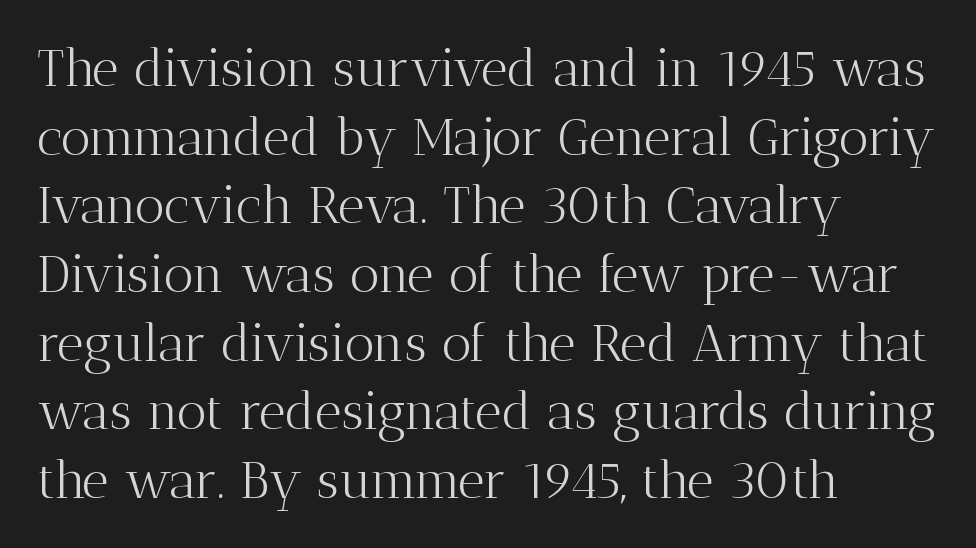
Students, observe: this is what conventionally led text looks like. Old-style or modern, the face here clearly has serifs. Reading down the block, your eye returns to a fixed left position each line. Bold? No — there's no thickening of the strokes. The letters stand straight up with perfectly vertical stems.
